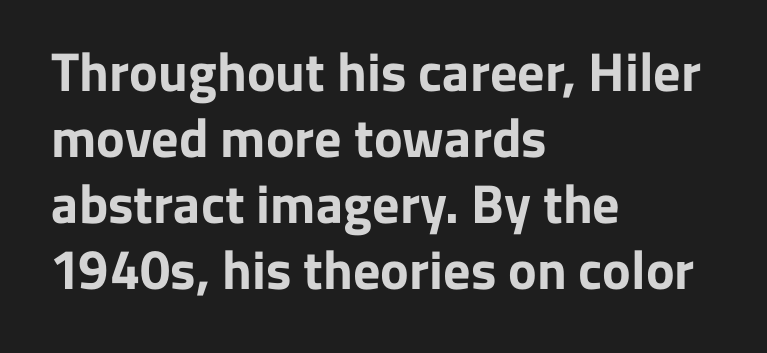
The image shows 54 px bold sans-serif type, upright; set left-aligned, line spacing 1.22x, normal letter spacing, not underlined; low stroke contrast and a medium x-height.
